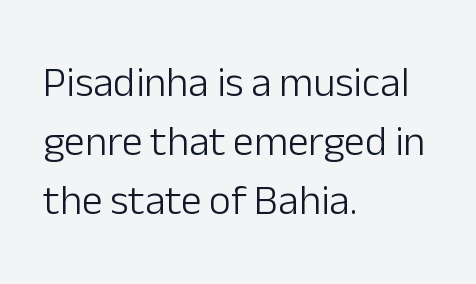
The image shows 42 px light sans-serif type, upright; set left-aligned, normal line spacing (1.41x), normal letter spacing, not underlined; low stroke contrast and a medium x-height.
